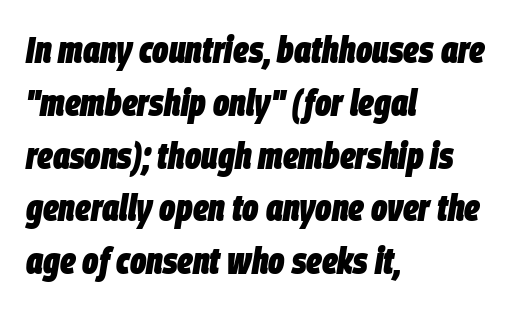
{"italic": "yes", "lean": "right", "slant_degrees": 9, "bold": "yes", "weight": "heavy", "width": "condensed", "stroke_contrast": "low", "x_height": "large", "monospaced": "no", "underline": "no", "align": "left", "line_spacing": "normal", "line_spacing_ratio": 1.39, "letter_spacing": "normal", "letter_spacing_em": 0.0, "glyph_px": 38}
